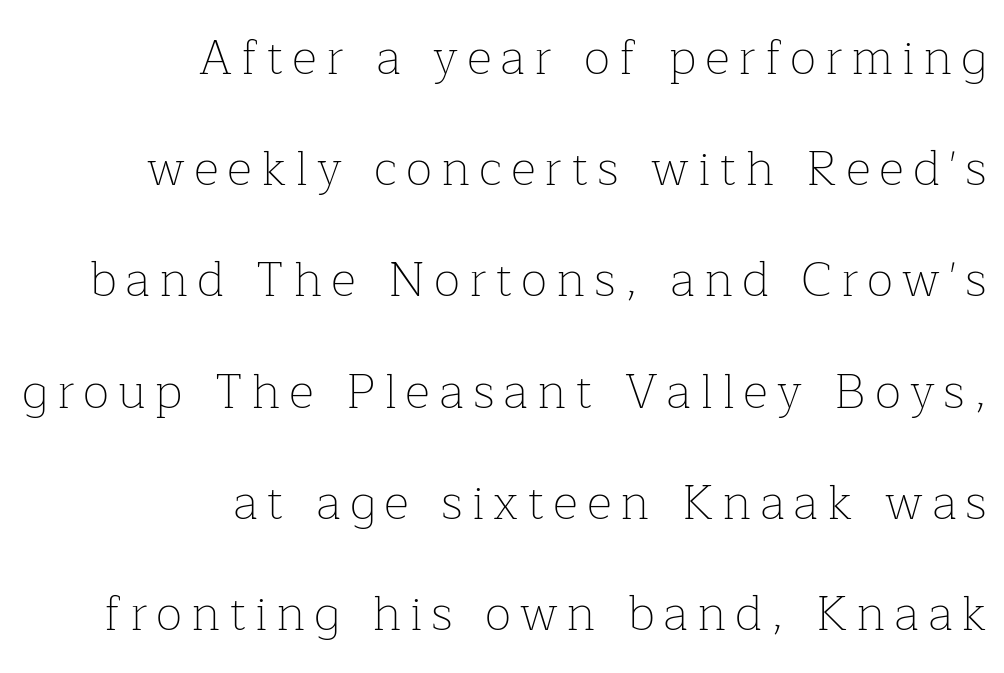
The image shows 49 px thin serif type, upright; set right-aligned, loose line spacing (2.27x), not underlined; low stroke contrast and a medium x-height.
